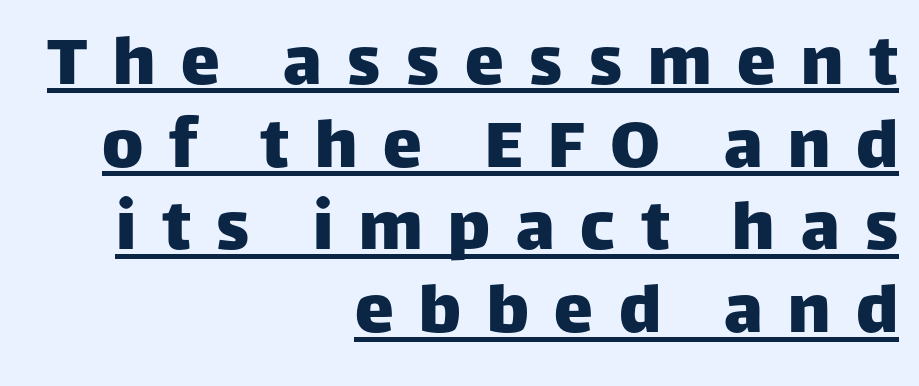
Q: Is the text italic (slanted)? A: No, it is upright.
Q: Is the typeface a serif or a sans-serif typeface? A: Sans-serif.
Q: Is the text underlined? A: Yes.
Q: How is the paragraph aligned? A: Right-aligned.
Q: Is the spacing between letters normal or unusually wide? A: Unusually wide.
Q: Is the spacing between lines tight, normal or loose? A: Tight.
Q: Width (condensed, normal, or wide)? A: Normal.
Q: Stroke contrast? A: Low.
Q: x-height? A: Large.
Q: Monospaced? A: No.
